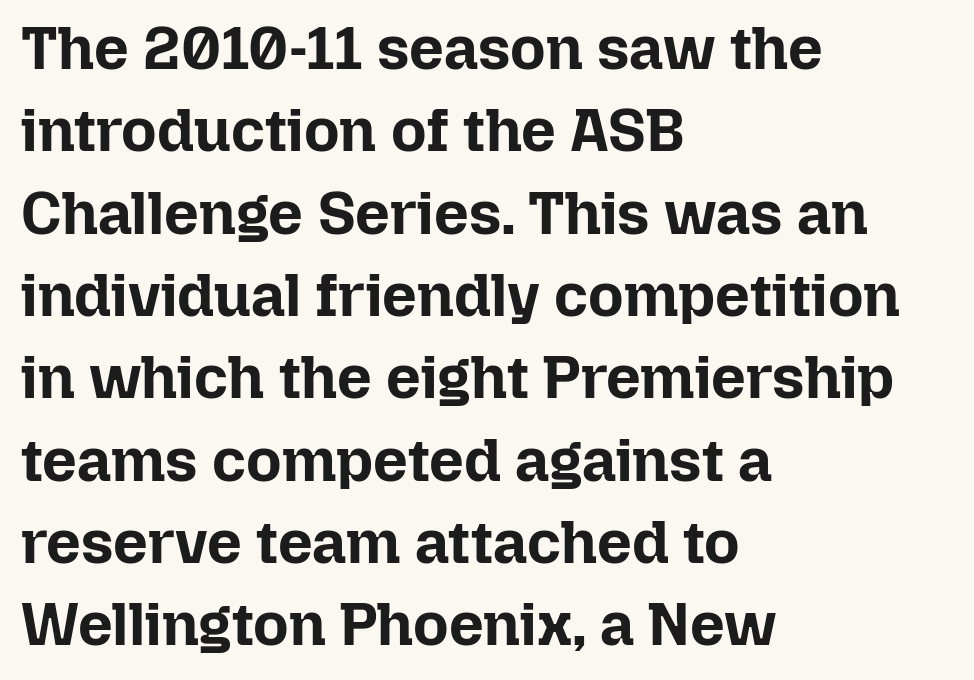
The image shows 61 px bold type, upright; set left-aligned, normal line spacing (1.35x), normal letter spacing, not underlined; low stroke contrast and a medium x-height.
